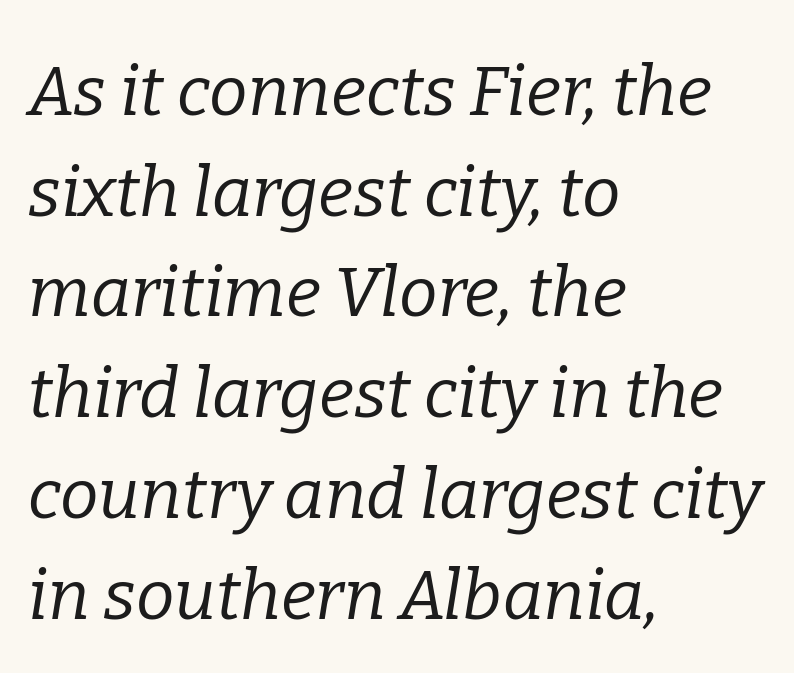
{"serif": "yes", "italic": "yes", "lean": "right", "slant_degrees": 9, "bold": "no", "weight": "regular", "width": "normal", "stroke_contrast": "low", "x_height": "medium", "monospaced": "no", "underline": "no", "align": "left", "line_spacing": "normal", "line_spacing_ratio": 1.46, "letter_spacing": "normal", "letter_spacing_em": 0.0, "glyph_px": 69}
